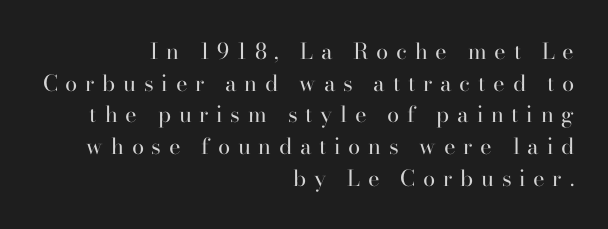
These lines have a slow, spaced-out rhythm from letter to letter. Vertically, the passage feels balanced, rows spaced as you'd expect. Nobody drew a line under any word here. Bold? No — there's no thickening of the strokes.
